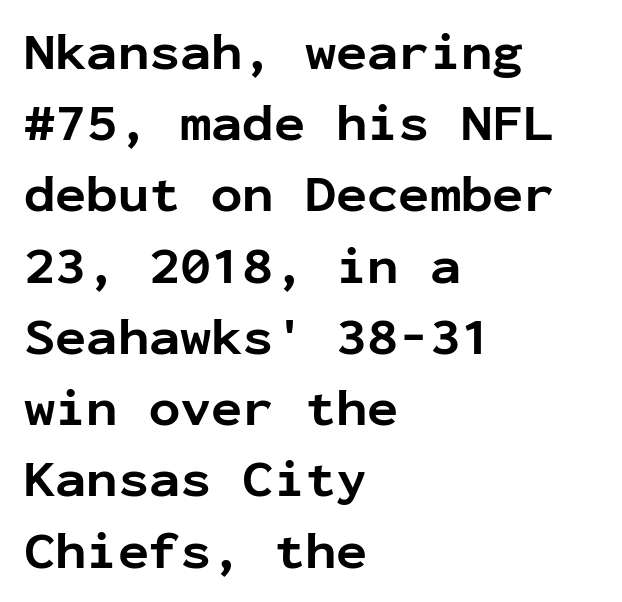
Short note: letters normally spaced. In terms of posture, this sample is upright. This sample uses a sans-serif face. Heft: maximum for text — a bold. Each letter, wide or thin by design, is forced into the same width here.
